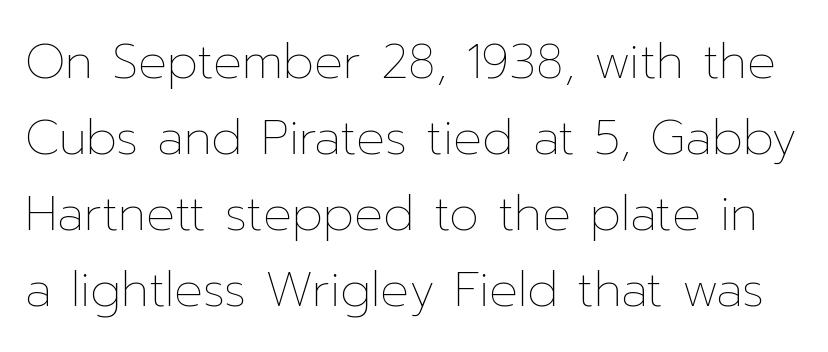
Q: Is the text bold? A: No.
Q: Is the text italic (slanted)? A: No, it is upright.
Q: Is the text underlined? A: No.
Q: Is the spacing between letters normal or unusually wide? A: Normal.
Q: Is the spacing between lines tight, normal or loose? A: Normal.
Q: Width (condensed, normal, or wide)? A: Normal.
Q: Stroke contrast? A: Low.
Q: x-height? A: Medium.
Q: Monospaced? A: No.
